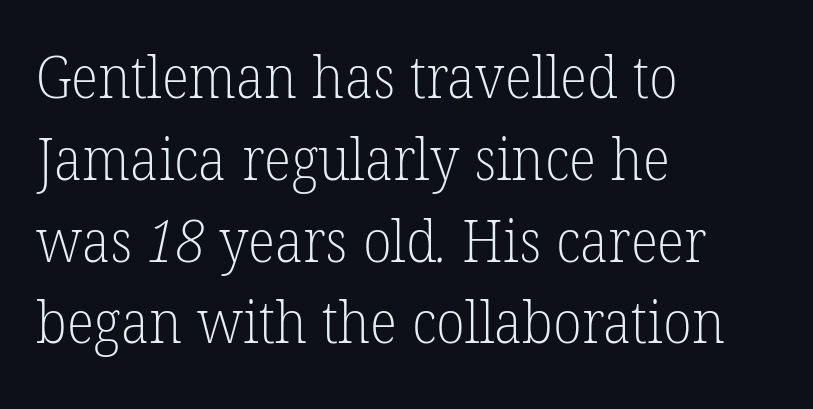
Q: Is the text bold? A: No.
Q: Is the typeface a serif or a sans-serif typeface? A: Serif.
Q: Is the text underlined? A: No.
Q: How is the paragraph aligned? A: Left-aligned.
Q: Is the spacing between letters normal or unusually wide? A: Normal.
Q: Is the spacing between lines tight, normal or loose? A: Normal.
Q: Width (condensed, normal, or wide)? A: Normal.
Q: Stroke contrast? A: Low.
Q: x-height? A: Medium.
Q: Monospaced? A: No.
